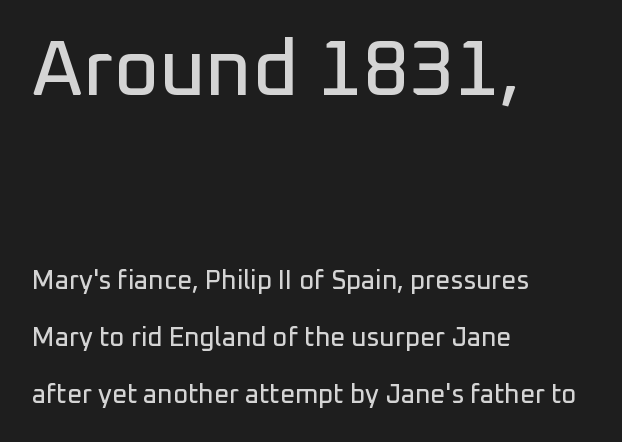
Q: Is the text italic (slanted)? A: No, it is upright.
Q: Is the typeface a serif or a sans-serif typeface? A: Sans-serif.
Q: Is the text underlined? A: No.
Q: How is the paragraph aligned? A: Left-aligned.
Q: Is the spacing between letters normal or unusually wide? A: Normal.
Q: Is the spacing between lines tight, normal or loose? A: Loose.
Q: Which block of text is set in a larger size, the first (top) or the second (bottom)? A: The first (top) one.
Q: Width (condensed, normal, or wide)? A: Normal.
Q: Stroke contrast? A: Low.
Q: x-height? A: Medium.
Q: Monospaced? A: No.
